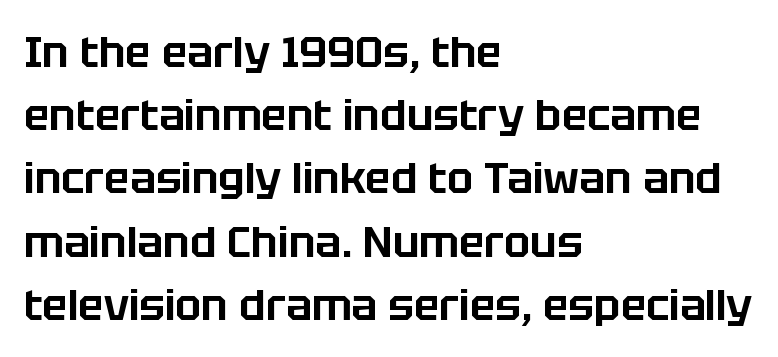
The image shows 43 px sans-serif type, upright; set left-aligned, normal line spacing (1.47x), normal letter spacing, not underlined; low stroke contrast and a large x-height.
